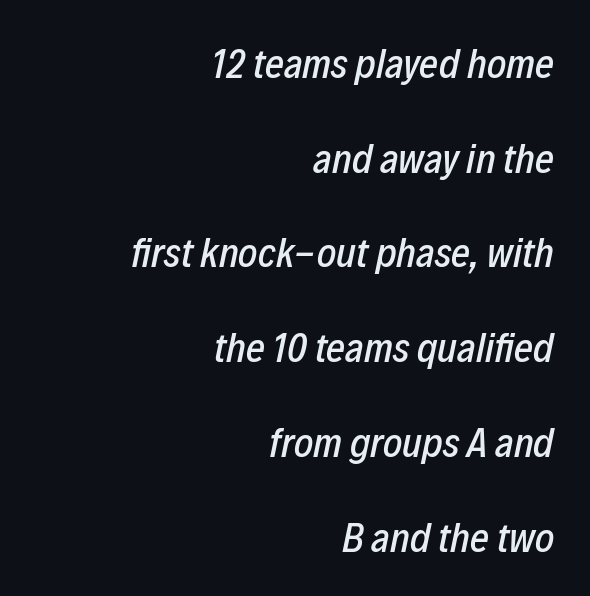
The image shows 41 px condensed type, italic (leaning right); set right-aligned, loose line spacing (2.31x), normal letter spacing, not underlined; low stroke contrast and a medium x-height.
